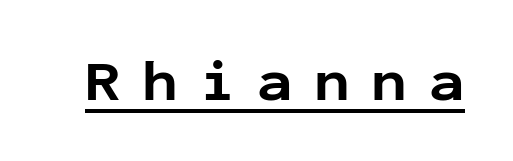
The image shows 59 px bold sans-serif type, upright, monospaced; set unusually wide letter spacing (+0.37 em), underlined; low stroke contrast and a medium x-height.
